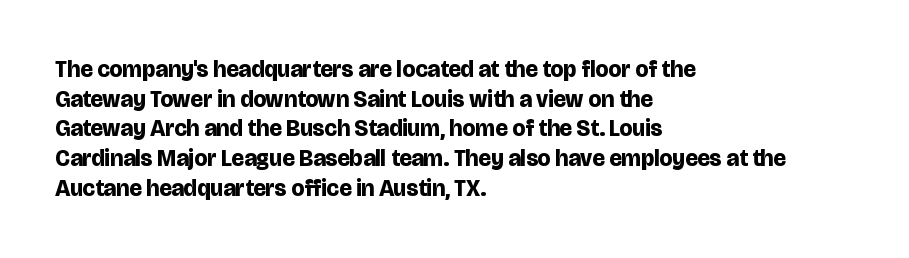
Q: Is the text bold? A: Yes.
Q: Is the text italic (slanted)? A: No, it is upright.
Q: Is the text underlined? A: No.
Q: How is the paragraph aligned? A: Left-aligned.
Q: Is the spacing between letters normal or unusually wide? A: Normal.
Q: Is the spacing between lines tight, normal or loose? A: Normal.
